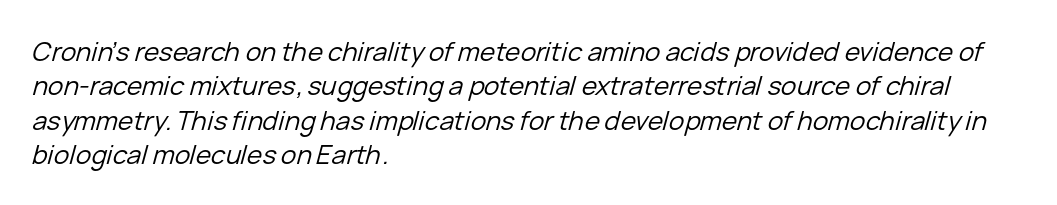
The image shows 26 px text type, italic (leaning right); set left-aligned, normal line spacing (1.32x), normal letter spacing, not underlined.
